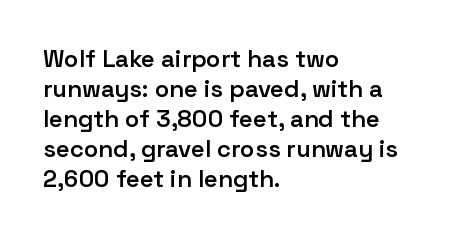
Q: Is the text bold? A: Semi-bold.
Q: Is the text italic (slanted)? A: No, it is upright.
Q: Is the text underlined? A: No.
Q: How is the paragraph aligned? A: Left-aligned.
Q: Is the spacing between letters normal or unusually wide? A: Normal.
Q: Is the spacing between lines tight, normal or loose? A: Normal.
